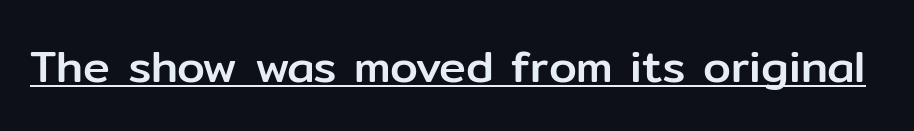
{"serif": "no", "italic": "no", "width": "normal", "stroke_contrast": "low", "x_height": "medium", "monospaced": "no", "underline": "yes", "letter_spacing": "normal", "letter_spacing_em": 0.0, "glyph_px": 45}
